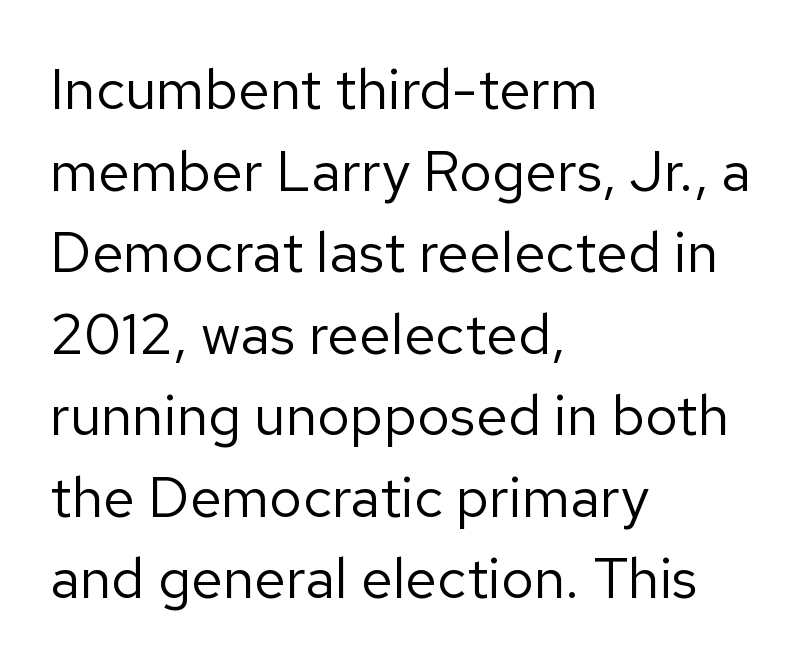
The specimen omits any rule beneath the text block's lines. Caption: multi-line text, flush left, ragged right. The face used here is rendered with its standard letterfit. Think of a printed novel: that variable character pitch is what you see here. Heaviness? Minimal to ordinary, like unemphasized prose. The axis of the letterforms is exactly vertical.
